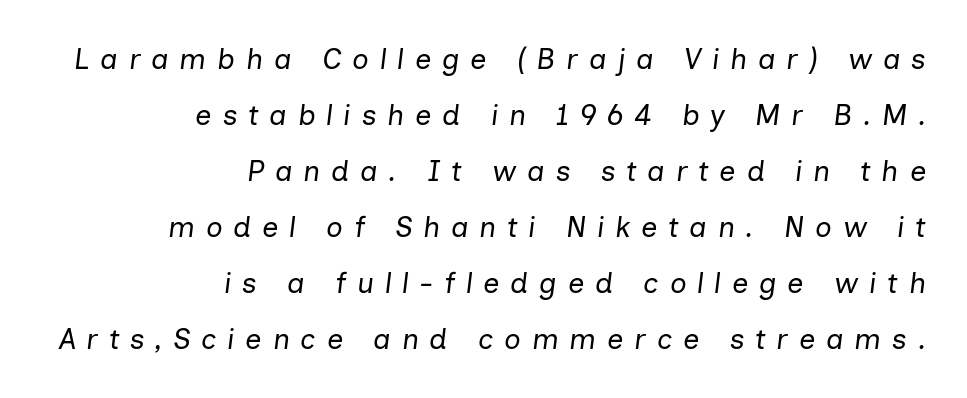
The image shows 29 px regular-weight type, italic (leaning right); set right-aligned, loose line spacing (1.93x), unusually wide letter spacing (+0.37 em), not underlined; low stroke contrast and a medium x-height.
